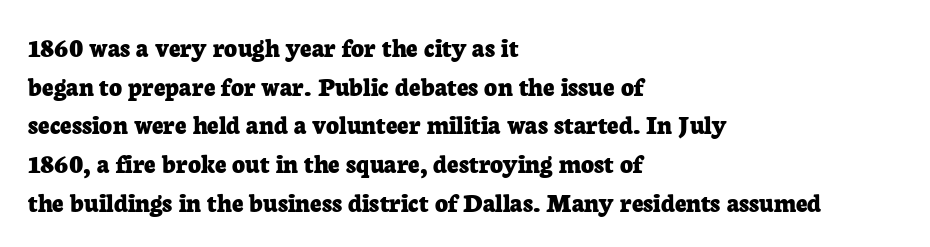
{"serif": "yes", "italic": "no", "bold": "yes", "weight": "bold", "width": "normal", "stroke_contrast": "low", "x_height": "medium", "monospaced": "no", "underline": "no", "align": "left", "line_spacing": "normal", "line_spacing_ratio": 1.38, "letter_spacing": "normal", "letter_spacing_em": 0.0, "glyph_px": 28}
